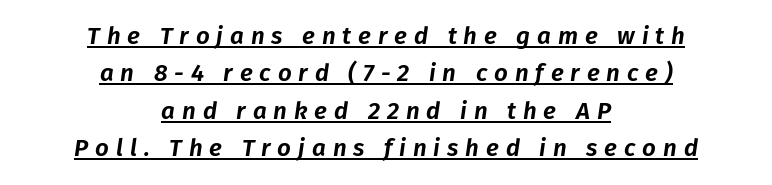
The image shows 24 px text type, italic (leaning right); set centered, normal line spacing (1.56x), unusually wide letter spacing (+0.29 em), underlined.
